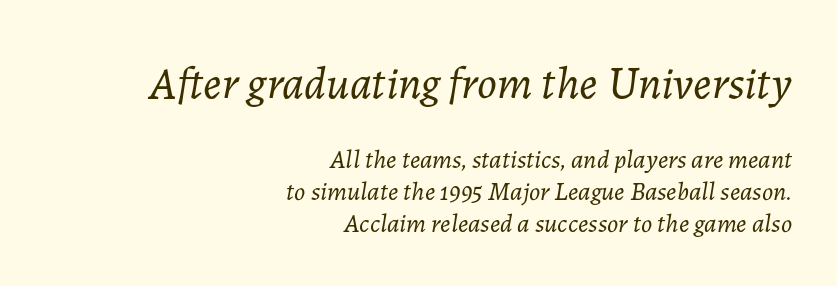
Q: Is the text bold? A: No.
Q: Is the text italic (slanted)? A: Yes, it leans right by about 7 degrees.
Q: Is the text underlined? A: No.
Q: How is the paragraph aligned? A: Right-aligned.
Q: Is the spacing between letters normal or unusually wide? A: Normal.
Q: Which block of text is set in a larger size, the first (top) or the second (bottom)? A: The first (top) one.
Q: Width (condensed, normal, or wide)? A: Normal.
Q: Stroke contrast? A: Low.
Q: x-height? A: Medium.
Q: Monospaced? A: No.
